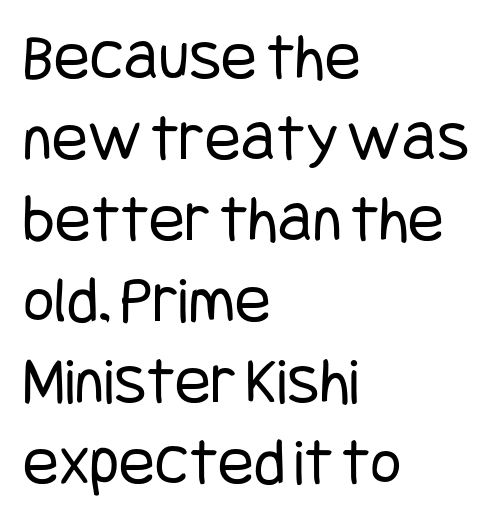
The image shows 67 px regular-weight, condensed sans-serif type, upright; set left-aligned, line spacing 1.21x, normal letter spacing, not underlined; low stroke contrast and a large x-height.
